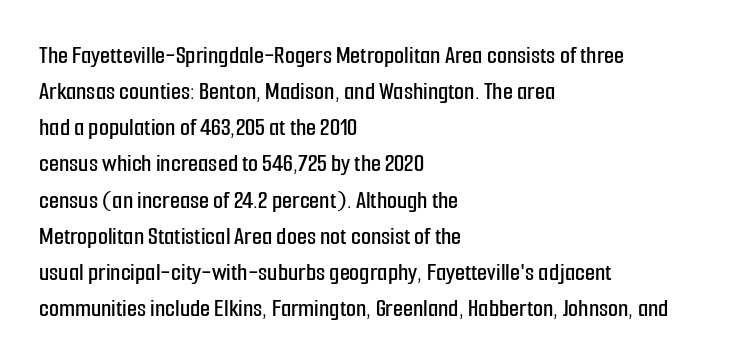
Q: Is the text italic (slanted)? A: No, it is upright.
Q: Is the text underlined? A: No.
Q: How is the paragraph aligned? A: Left-aligned.
Q: Is the spacing between letters normal or unusually wide? A: Normal.
Q: Is the spacing between lines tight, normal or loose? A: Normal.
